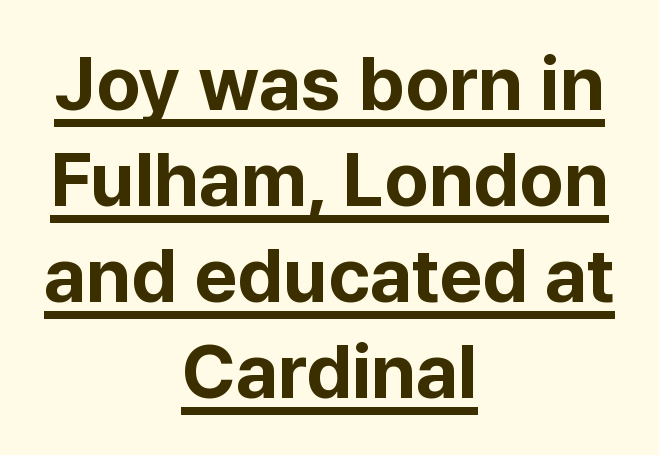
You can tell it's not italic because the verticals are truly vertical. Stroke thickness is high; the sample reads as a true bold. Caption: standard tracking, unaltered. Unlike a traditional serif, this face leaves its strokes unadorned.
